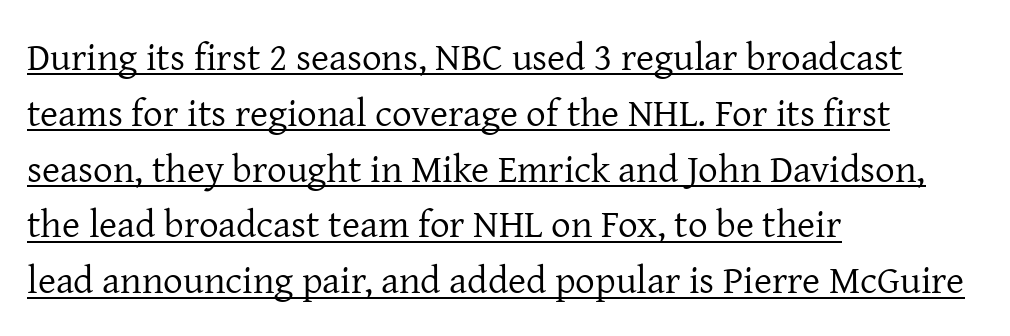
Spacing between characters is what you'd get straight out of the box. The letters carry serifs — small finishing strokes at the ends of their stems. Summary of vertical rhythm: regular, with standard interline spacing. The ragged edge is on the right, which tells us the setting is flush left. Characters remain perfectly vertical along every line.
